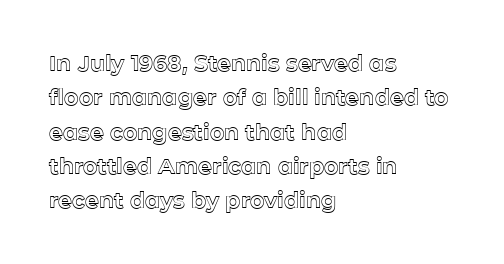
{"italic": "no", "underline": "no", "align": "left", "line_spacing": "normal", "line_spacing_ratio": 1.56, "letter_spacing": "normal", "letter_spacing_em": 0.0, "glyph_px": 22}
